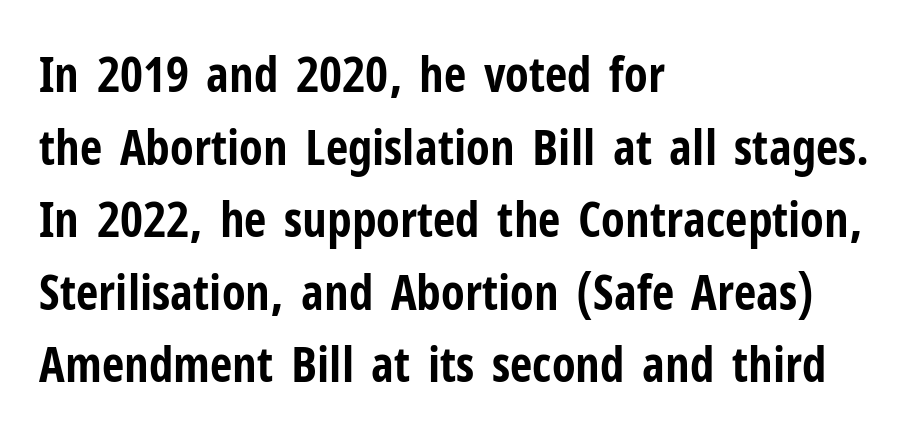
{"serif": "no", "italic": "no", "bold": "yes", "weight": "bold", "width": "condensed", "stroke_contrast": "low", "x_height": "medium", "monospaced": "no", "underline": "no", "align": "left", "line_spacing": "normal", "line_spacing_ratio": 1.48, "letter_spacing": "normal", "letter_spacing_em": 0.0, "glyph_px": 49}
